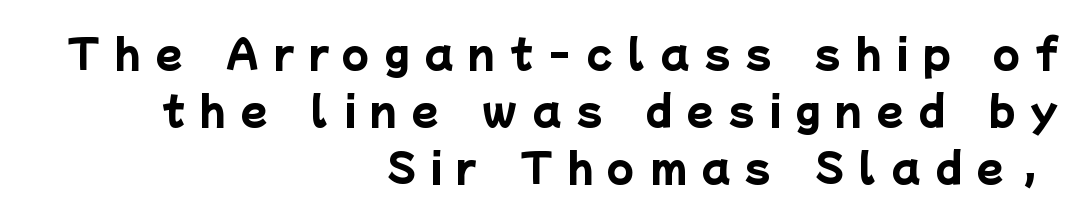
The type is letterspaced generously, with wide tracking. Line ends are locked; line starts wander. You could not count columns in this text — the font is proportionally spaced. The strokes are fattened all the way to bold. Compared with typical paragraphs, the rows here are spaced about the same. This sample uses a sans-serif face.
